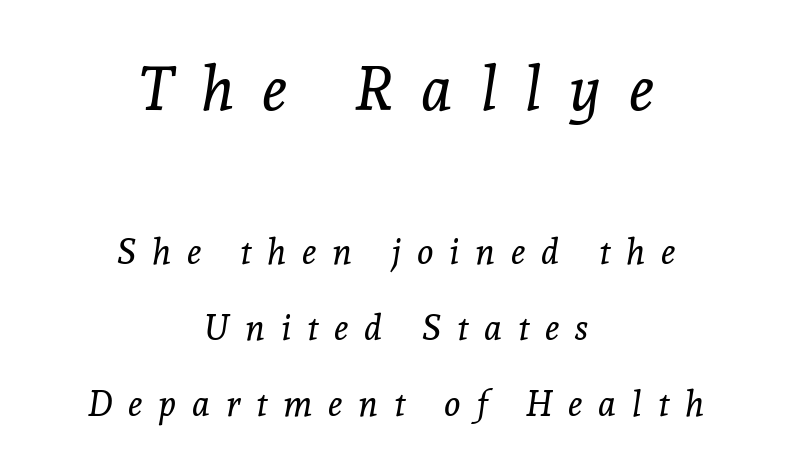
Q: Is the text bold? A: No.
Q: Is the text italic (slanted)? A: Yes, it leans right by about 8 degrees.
Q: Is the typeface a serif or a sans-serif typeface? A: Serif.
Q: Is the text underlined? A: No.
Q: How is the paragraph aligned? A: Centered.
Q: Is the spacing between letters normal or unusually wide? A: Unusually wide.
Q: Is the spacing between lines tight, normal or loose? A: Loose.
Q: Which block of text is set in a larger size, the first (top) or the second (bottom)? A: The first (top) one.
Q: Width (condensed, normal, or wide)? A: Normal.
Q: x-height? A: Medium.
Q: Monospaced? A: No.
